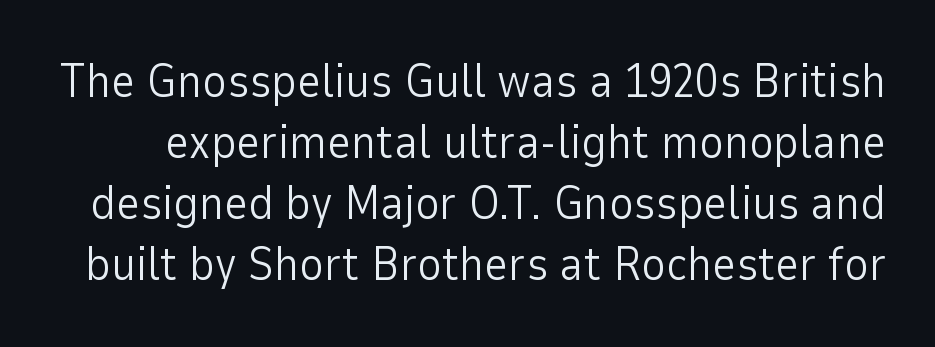
{"serif": "no", "italic": "no", "bold": "no", "weight": "light", "width": "normal", "stroke_contrast": "low", "x_height": "medium", "monospaced": "no", "underline": "no", "line_spacing": "normal", "line_spacing_ratio": 1.3, "letter_spacing": "normal", "letter_spacing_em": 0.0, "glyph_px": 47}
